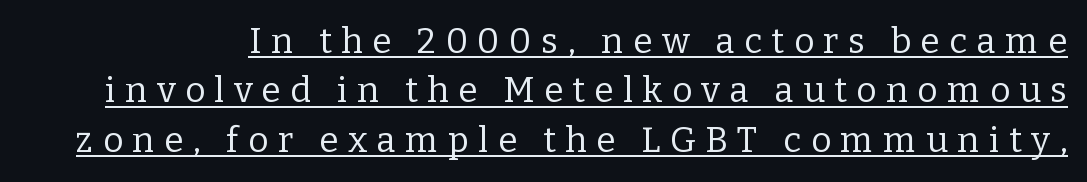
The image shows 35 px regular-weight serif type, upright; set normal line spacing (1.41x), unusually wide letter spacing (+0.27 em), underlined; low stroke contrast and a medium x-height.
